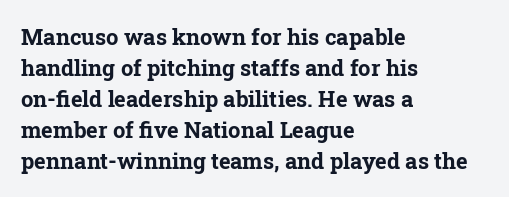
Ordinary non-slanted type is in use. The space between consecutive lines is moderate. The strokes are fattened all the way to bold. No extra tracking has been applied to these lines. Quick note: underline off. The typesetter chose a ragged-right arrangement here.
